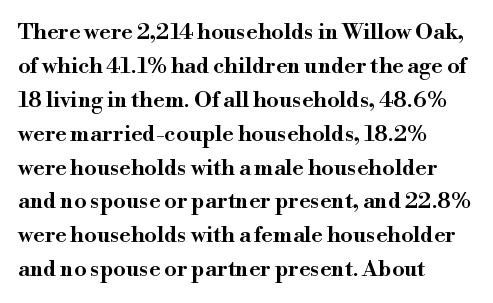
{"italic": "no", "underline": "no", "align": "left", "line_spacing": "normal", "line_spacing_ratio": 1.54, "letter_spacing": "normal", "letter_spacing_em": 0.0, "glyph_px": 22}
